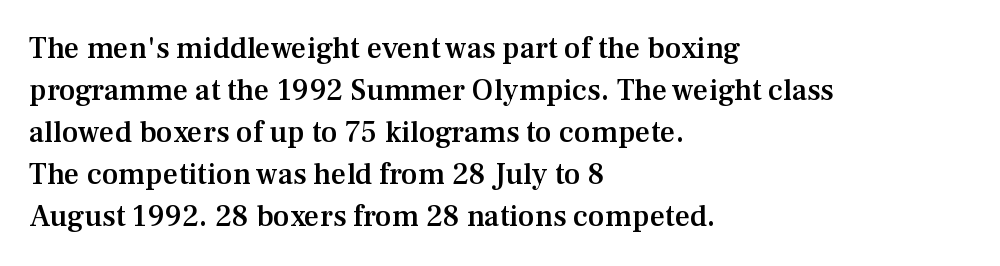
{"serif": "yes", "italic": "no", "bold": "semi", "weight": "semibold", "width": "normal", "stroke_contrast": "medium", "x_height": "medium", "monospaced": "no", "underline": "no", "align": "left", "line_spacing": "normal", "line_spacing_ratio": 1.4, "letter_spacing": "normal", "letter_spacing_em": 0.0, "glyph_px": 30}
